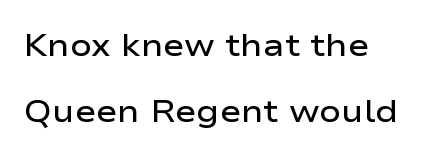
The image shows 32 px semibold, wide sans-serif type, upright; set left-aligned, loose line spacing (2.07x), normal letter spacing, not underlined; low stroke contrast and a medium x-height.
